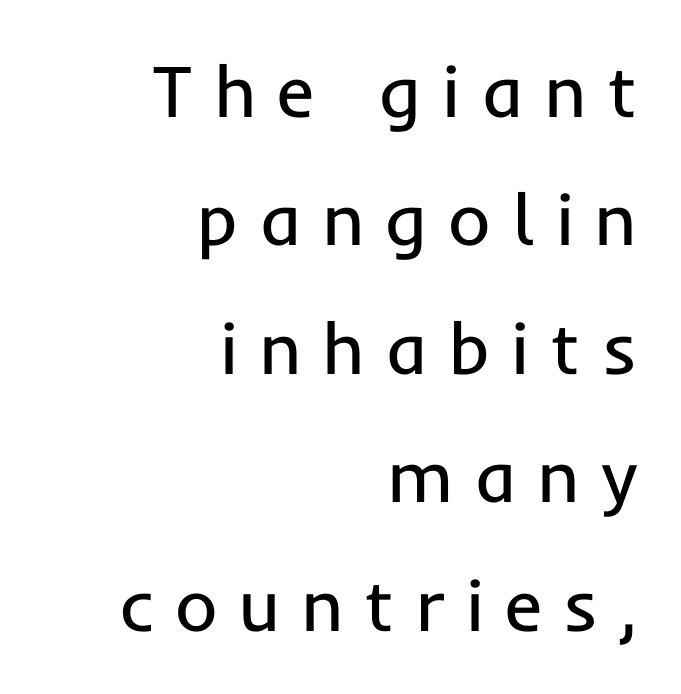
Stroke thickness stays within the range of a standard reading face or lighter. No italicization has been applied; the sample stays upright. The type is letterspaced generously, with wide tracking. In CSS terms this would be text-align: right. Check under the words: just untouched page.
